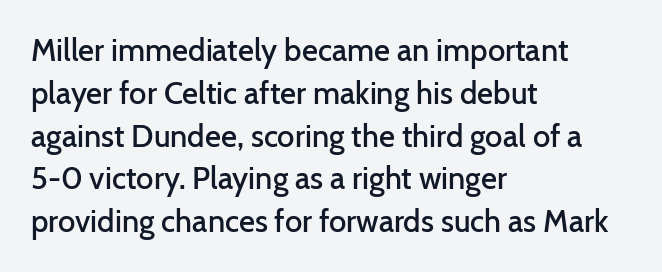
In CSS terms this would be text-align: left. There is no visible air inserted between adjacent glyphs. Students, observe: this is what conventionally led text looks like. A sans-serif font was chosen for this passage. This sample has the flowing, uneven cadence of proportional lettering.
